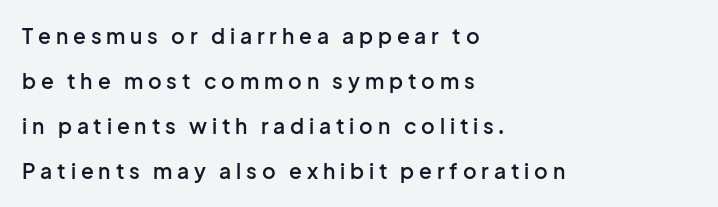
Q: Is the text bold? A: Semi-bold.
Q: Is the text italic (slanted)? A: No, it is upright.
Q: Is the text underlined? A: No.
Q: How is the paragraph aligned? A: Left-aligned.
Q: Is the spacing between letters normal or unusually wide? A: Unusually wide.
Q: Is the spacing between lines tight, normal or loose? A: Loose.
